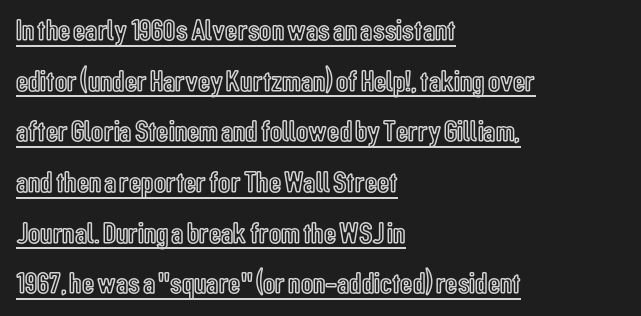
Q: Is the text italic (slanted)? A: No, it is upright.
Q: Is the text underlined? A: Yes.
Q: How is the paragraph aligned? A: Left-aligned.
Q: Is the spacing between letters normal or unusually wide? A: Normal.
Q: Is the spacing between lines tight, normal or loose? A: Normal.
Q: Width (condensed, normal, or wide)? A: Condensed.
Q: x-height? A: Medium.
Q: Monospaced? A: No.
